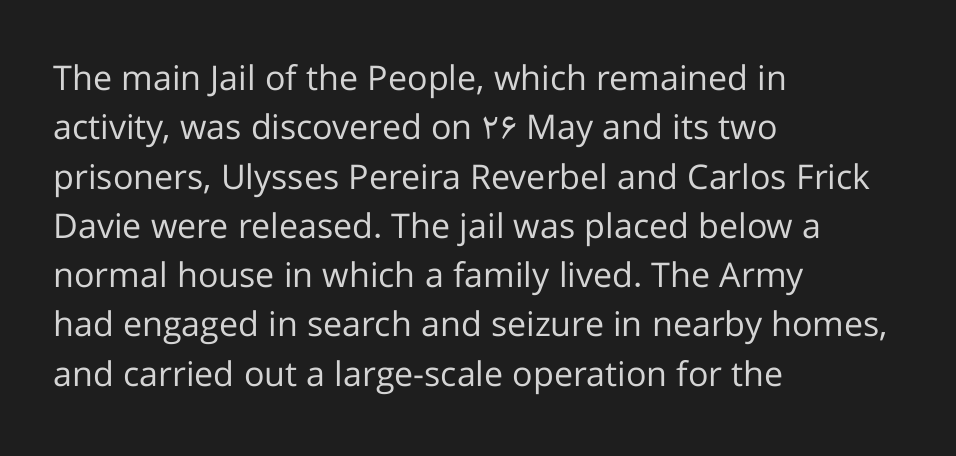
{"serif": "no", "italic": "no", "bold": "no", "weight": "regular", "width": "normal", "stroke_contrast": "low", "x_height": "medium", "monospaced": "no", "underline": "no", "align": "left", "line_spacing": "normal", "line_spacing_ratio": 1.45, "letter_spacing": "normal", "letter_spacing_em": 0.0, "glyph_px": 34}
